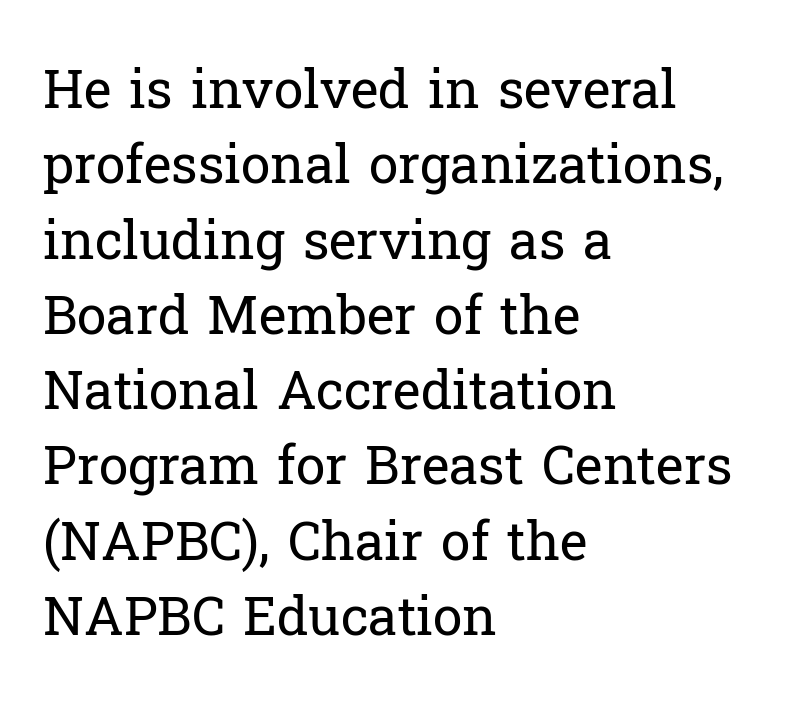
The image shows 53 px regular-weight serif type, upright; set left-aligned, normal line spacing (1.42x), normal letter spacing, not underlined; low stroke contrast and a medium x-height.
